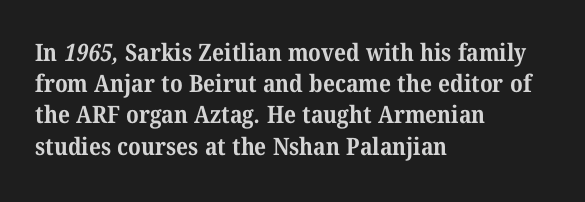
Q: Is the text bold? A: Yes.
Q: Is the text underlined? A: No.
Q: How is the paragraph aligned? A: Left-aligned.
Q: Is the spacing between letters normal or unusually wide? A: Normal.
Q: Is the spacing between lines tight, normal or loose? A: Normal.
